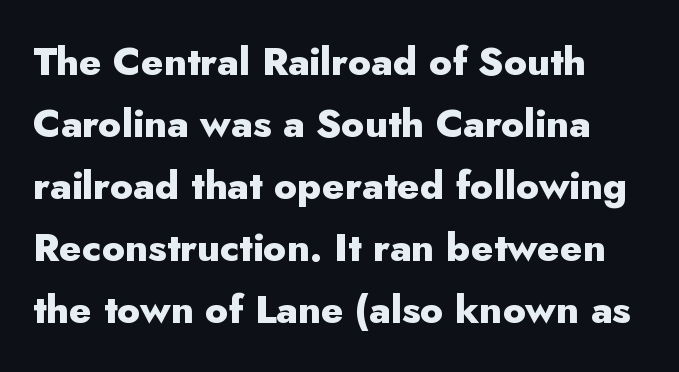
{"serif": "no", "italic": "no", "bold": "yes", "weight": "heavy", "width": "normal", "stroke_contrast": "low", "x_height": "small", "monospaced": "no", "underline": "no", "line_spacing": "normal", "line_spacing_ratio": 1.59, "letter_spacing": "normal", "letter_spacing_em": 0.0, "glyph_px": 39}
